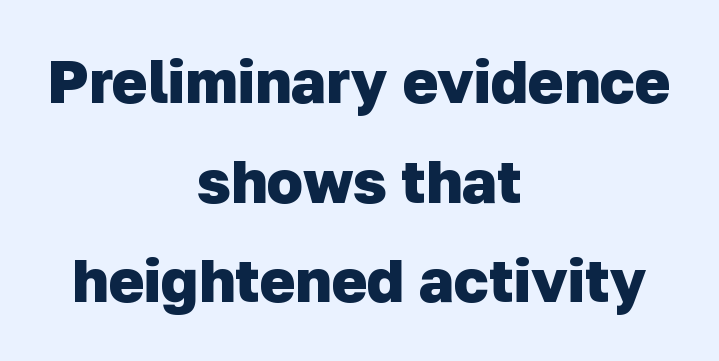
Q: Is the text bold? A: Yes.
Q: Is the typeface a serif or a sans-serif typeface? A: Sans-serif.
Q: Is the text underlined? A: No.
Q: How is the paragraph aligned? A: Centered.
Q: Is the spacing between letters normal or unusually wide? A: Normal.
Q: Is the spacing between lines tight, normal or loose? A: Normal.
Q: Width (condensed, normal, or wide)? A: Normal.
Q: Stroke contrast? A: Low.
Q: x-height? A: Medium.
Q: Monospaced? A: No.
